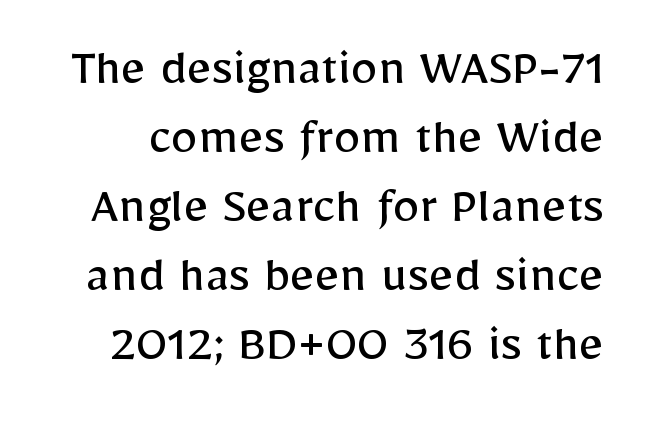
You could not count columns in this text — the font is proportionally spaced. When letters stand straight like this, we call the style roman or upright. Any mark beneath the type? The region is blank. Successive baselines arrive at the customary interval.
